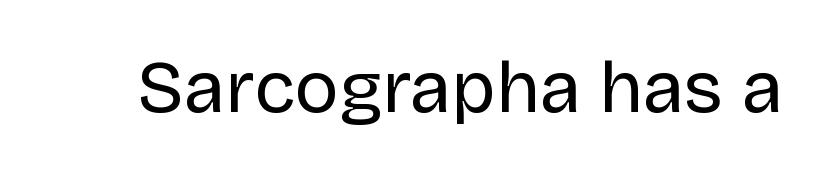
The image shows 74 px regular-weight sans-serif type, upright; set normal letter spacing, not underlined; low stroke contrast and a large x-height.
